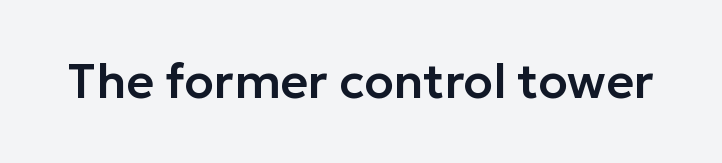
The image shows 48 px sans-serif type, upright; set normal letter spacing, not underlined; low stroke contrast and a medium x-height.
